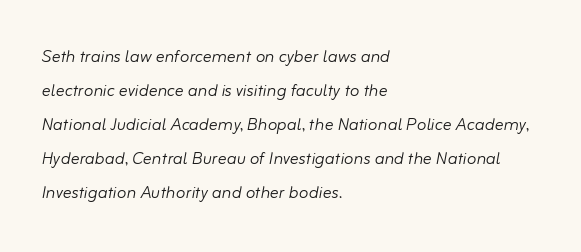
These lines sit exactly where default settings would place them. The letters are slanted; this is an italic face. Glance below the letters and you will spot only blank space. The paragraph shown leans on its left margin. The tracking reads as untouched default to a designer's eye. Compared with a typical body face, this is equally light or lighter still.
